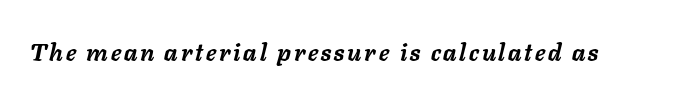
{"italic": "yes", "lean": "right", "slant_degrees": 11, "bold": "yes", "underline": "no", "glyph_px": 24}
